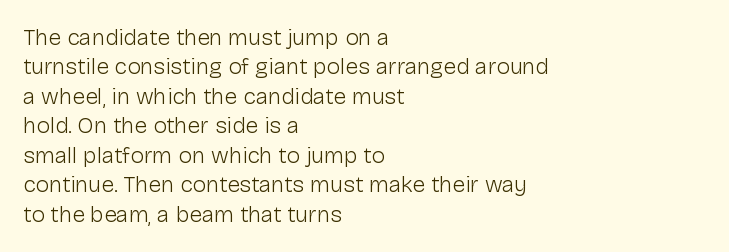
Q: Is the text bold? A: No.
Q: Is the text italic (slanted)? A: No, it is upright.
Q: Is the text underlined? A: No.
Q: How is the paragraph aligned? A: Left-aligned.
Q: Is the spacing between letters normal or unusually wide? A: Normal.
Q: Is the spacing between lines tight, normal or loose? A: Normal.
